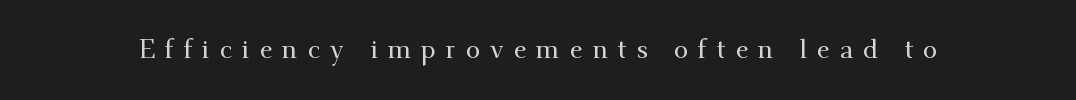
{"italic": "no", "underline": "no", "letter_spacing": "wide", "letter_spacing_em": 0.38, "glyph_px": 26}
